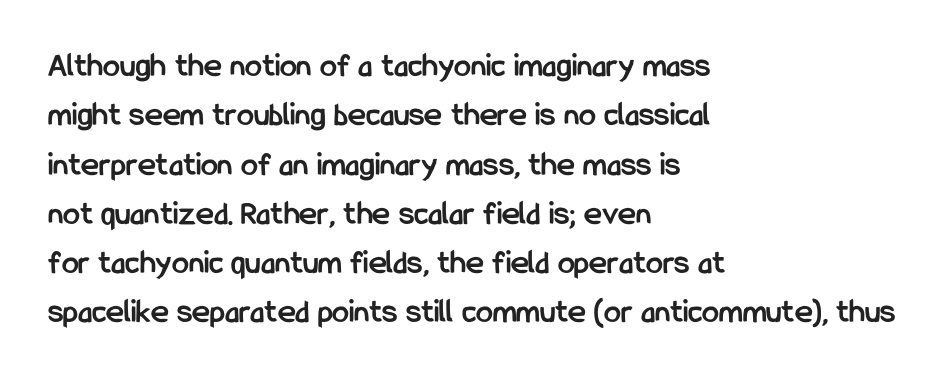
Q: Is the text bold? A: Yes.
Q: Is the text italic (slanted)? A: No, it is upright.
Q: Is the typeface a serif or a sans-serif typeface? A: Sans-serif.
Q: Is the text underlined? A: No.
Q: How is the paragraph aligned? A: Left-aligned.
Q: Is the spacing between letters normal or unusually wide? A: Normal.
Q: Is the spacing between lines tight, normal or loose? A: Normal.
Q: Width (condensed, normal, or wide)? A: Condensed.
Q: Stroke contrast? A: Low.
Q: x-height? A: Medium.
Q: Monospaced? A: No.
